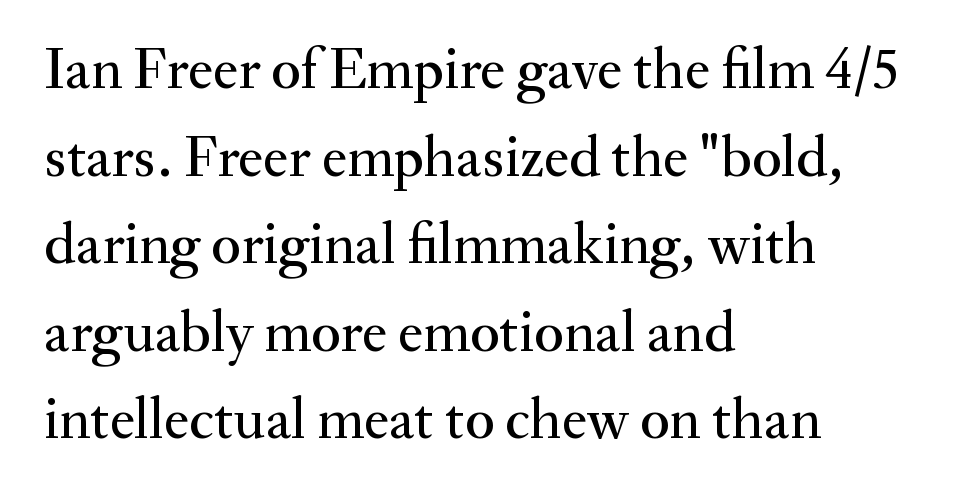
The image shows 58 px serif type, upright; set left-aligned, normal line spacing (1.51x), normal letter spacing, not underlined; medium stroke contrast and a small x-height.
